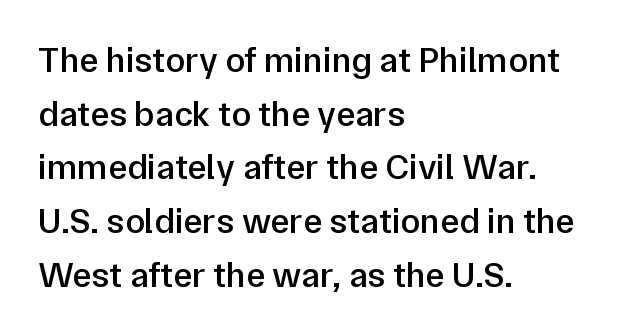
{"serif": "no", "italic": "no", "bold": "semi", "weight": "semibold", "width": "normal", "stroke_contrast": "low", "x_height": "medium", "monospaced": "no", "underline": "no", "align": "left", "line_spacing": "normal", "line_spacing_ratio": 1.49, "letter_spacing": "normal", "letter_spacing_em": 0.0, "glyph_px": 36}
